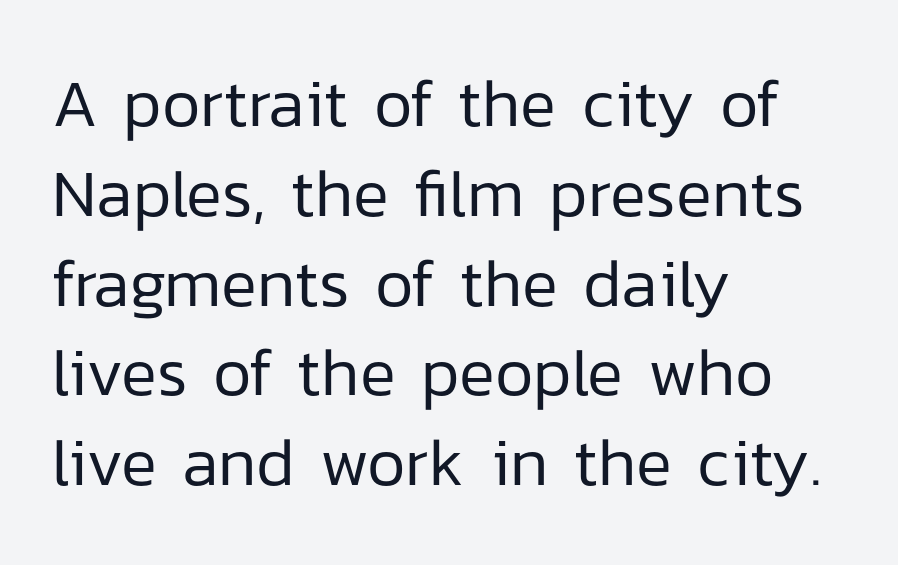
The image shows 67 px regular-weight sans-serif type, upright; set left-aligned, normal line spacing (1.34x), normal letter spacing, not underlined; low stroke contrast and a medium x-height.
